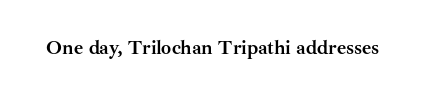
The rendering keeps characters at their native spacing. Underlining? Definitely not there. Nope, not italic — everything's standing straight. Set as a true bold cut, around the 700 mark.
